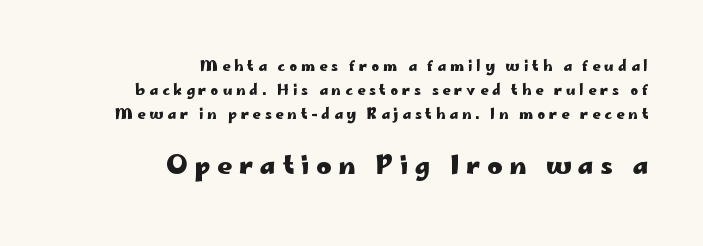
{"italic": "no", "bold": "yes", "underline": "no", "align": "right", "line_spacing": "normal", "line_spacing_ratio": 1.7, "letter_spacing": "wide", "letter_spacing_em": 0.28, "larger_block": "second", "size_ratio": 1.79, "glyph_px": 25}
